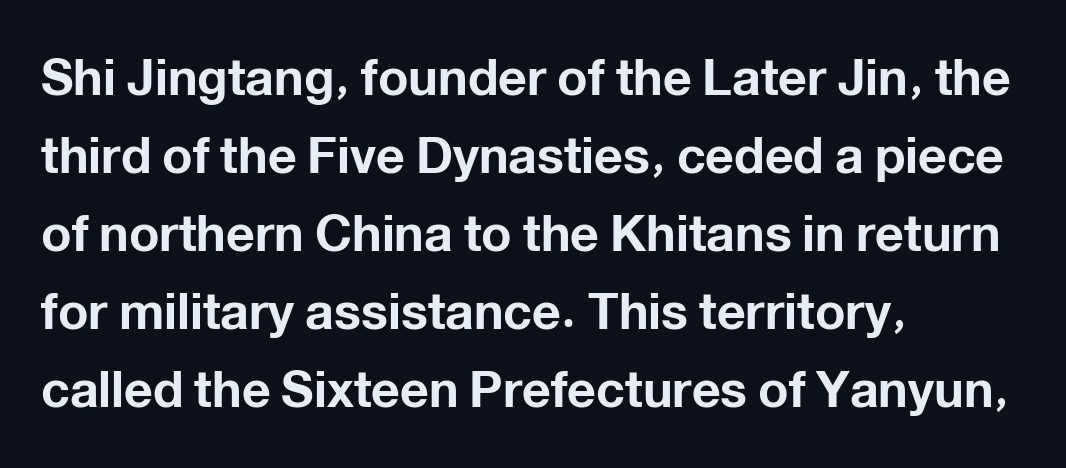
Q: Is the text bold? A: Yes.
Q: Is the text italic (slanted)? A: No, it is upright.
Q: Is the typeface a serif or a sans-serif typeface? A: Sans-serif.
Q: Is the text underlined? A: No.
Q: How is the paragraph aligned? A: Left-aligned.
Q: Is the spacing between letters normal or unusually wide? A: Normal.
Q: Is the spacing between lines tight, normal or loose? A: Normal.
Q: Width (condensed, normal, or wide)? A: Normal.
Q: Stroke contrast? A: Low.
Q: x-height? A: Medium.
Q: Monospaced? A: No.
